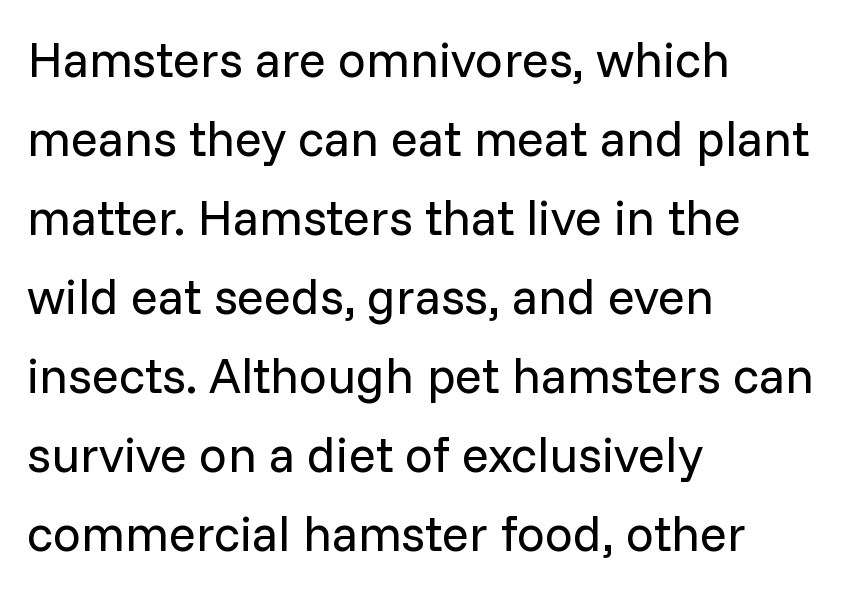
The gap between lines stays unmarked. The letters advance in unequal steps, a hallmark of proportional type. The rows are spaced the way most documents space them. The typesetter chose a ragged-right arrangement here.
